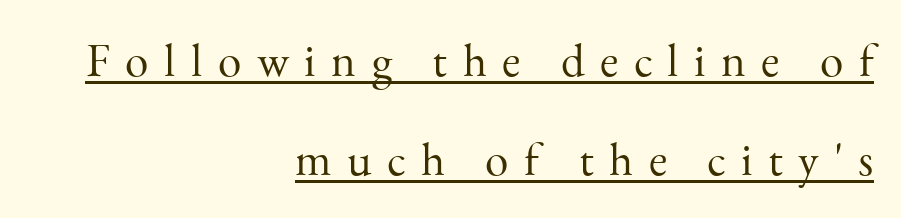
The image shows 47 px light serif type, upright; set right-aligned, loose line spacing (2.11x), unusually wide letter spacing (+0.33 em), underlined; medium stroke contrast and a small x-height.
